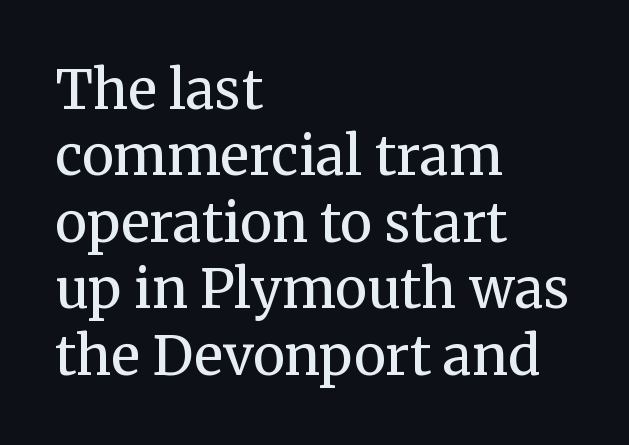
{"serif": "yes", "italic": "no", "bold": "no", "weight": "regular", "width": "normal", "stroke_contrast": "medium", "x_height": "medium", "monospaced": "no", "underline": "no", "align": "left", "line_spacing_ratio": 1.23, "letter_spacing": "normal", "letter_spacing_em": 0.0, "glyph_px": 54}
